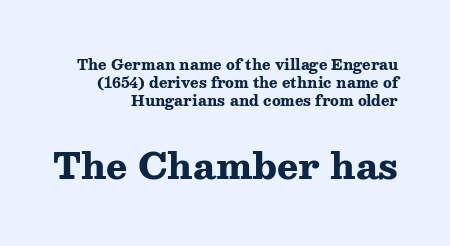
{"serif": "yes", "italic": "no", "bold": "yes", "weight": "heavy", "width": "wide", "stroke_contrast": "medium", "x_height": "medium", "monospaced": "no", "underline": "no", "align": "right", "line_spacing": "normal", "line_spacing_ratio": 1.3, "letter_spacing": "normal", "letter_spacing_em": 0.0, "larger_block": "second", "size_ratio": 2.5, "glyph_px": 35}
